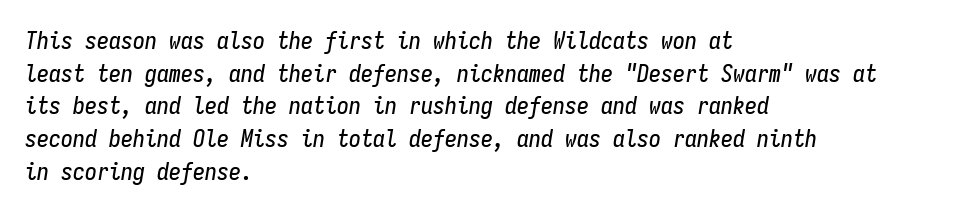
The image shows 24 px text type, italic (leaning right); set left-aligned, normal line spacing (1.36x), normal letter spacing, not underlined.
